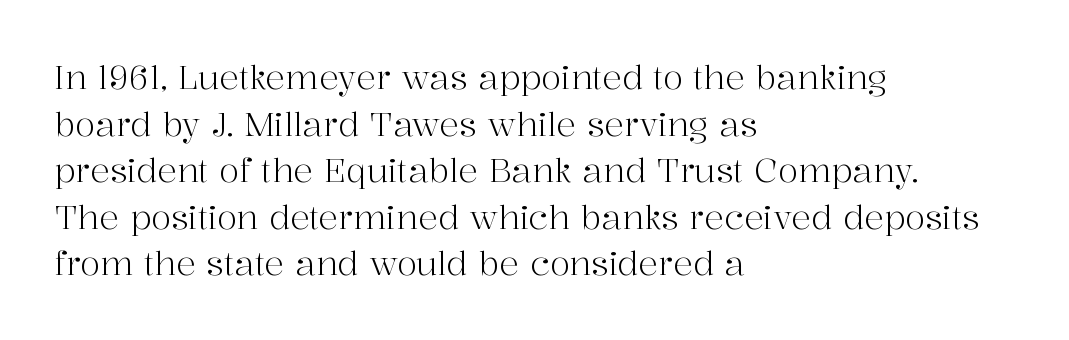
The image shows 33 px light serif type, upright; set left-aligned, normal line spacing (1.41x), normal letter spacing, not underlined; high stroke contrast and a medium x-height.
